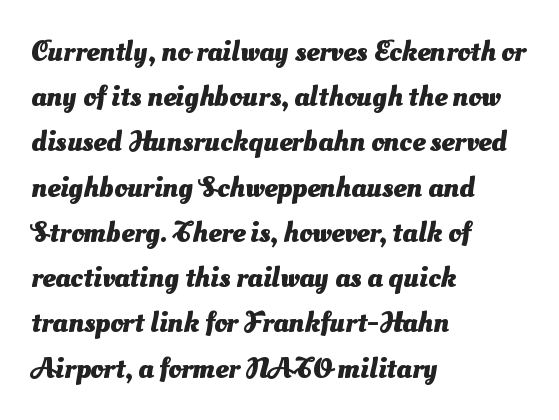
Look at the tracking — it's just the regular setting, nothing added. Has an underline been added? It has not. How heavy is the stroke? Heavy — this is a bold. Character widths vary here, with narrow letters taking less room than wide ones. These lines stack with their left ends in a neat column. These lines sit exactly where default settings would place them.
